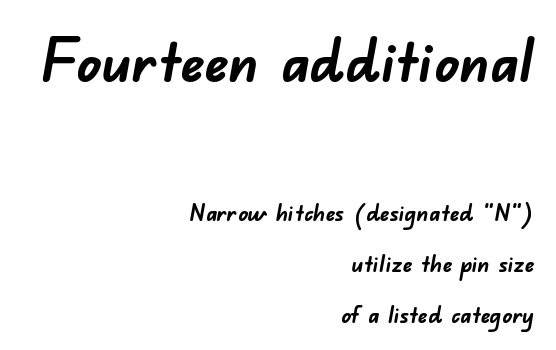
The type is set solid horizontally, with unmodified tracking. Nope, no serifs anywhere on these letters. In this sample the first text group is rendered at the bigger scale. Is the block centered? No — it sits flush against the right margin.
